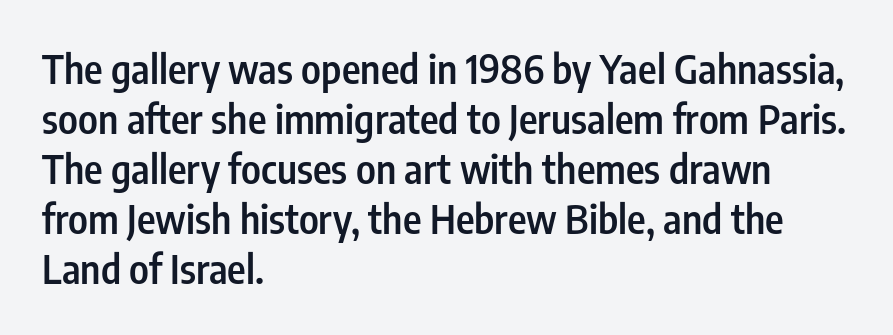
The image shows 40 px semibold, condensed sans-serif type, upright; set left-aligned, normal line spacing (1.25x), normal letter spacing, not underlined; low stroke contrast and a medium x-height.
